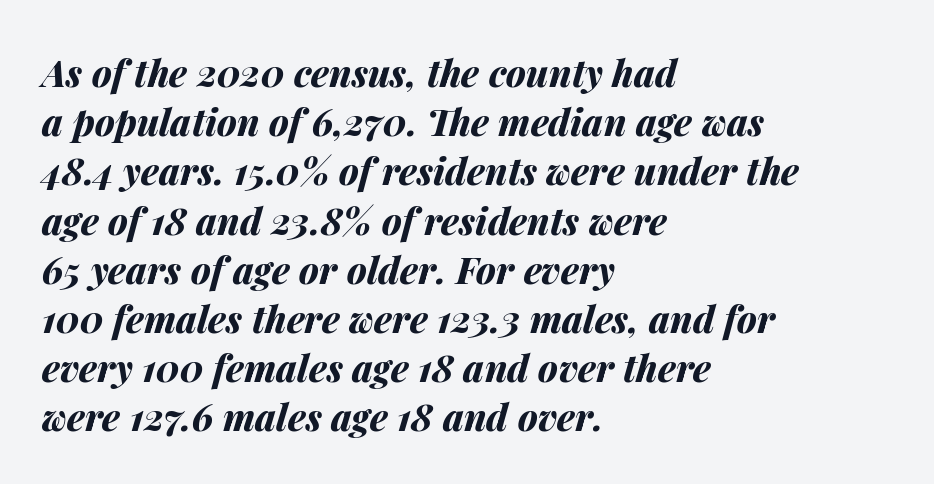
{"italic": "yes", "lean": "right", "slant_degrees": 14, "bold": "yes", "weight": "bold", "width": "normal", "stroke_contrast": "medium", "x_height": "medium", "monospaced": "no", "underline": "no", "align": "left", "line_spacing": "normal", "line_spacing_ratio": 1.33, "letter_spacing": "normal", "letter_spacing_em": 0.0, "glyph_px": 37}
